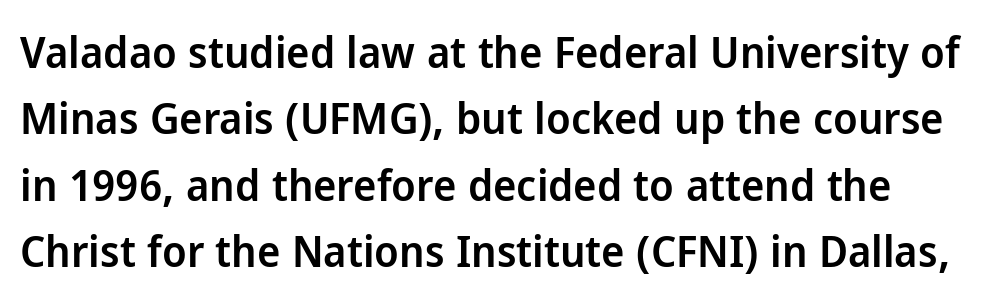
Q: Is the text bold? A: Semi-bold.
Q: Is the text italic (slanted)? A: No, it is upright.
Q: Is the typeface a serif or a sans-serif typeface? A: Sans-serif.
Q: Is the text underlined? A: No.
Q: Is the spacing between letters normal or unusually wide? A: Normal.
Q: Is the spacing between lines tight, normal or loose? A: Normal.
Q: Width (condensed, normal, or wide)? A: Normal.
Q: Stroke contrast? A: Low.
Q: x-height? A: Medium.
Q: Monospaced? A: No.
